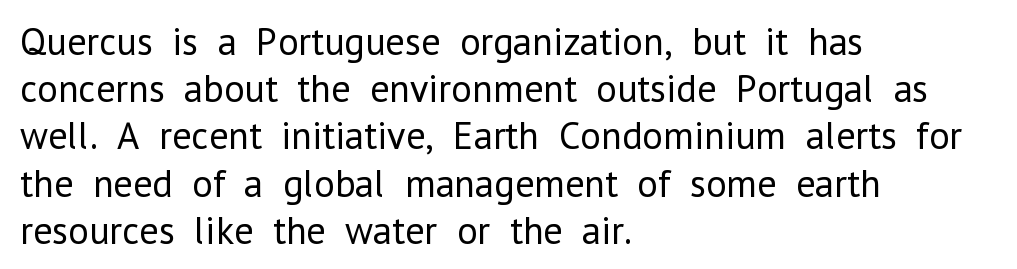
{"serif": "no", "italic": "no", "bold": "no", "weight": "regular", "width": "normal", "stroke_contrast": "low", "x_height": "medium", "monospaced": "no", "underline": "no", "align": "left", "line_spacing_ratio": 1.21, "letter_spacing": "normal", "letter_spacing_em": 0.0, "glyph_px": 39}
